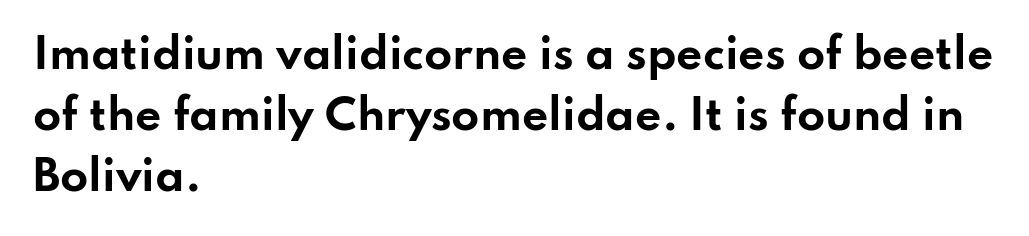
Q: Is the text bold? A: Yes.
Q: Is the text italic (slanted)? A: No, it is upright.
Q: Is the typeface a serif or a sans-serif typeface? A: Sans-serif.
Q: Is the text underlined? A: No.
Q: How is the paragraph aligned? A: Left-aligned.
Q: Is the spacing between letters normal or unusually wide? A: Normal.
Q: Is the spacing between lines tight, normal or loose? A: Normal.
Q: Width (condensed, normal, or wide)? A: Wide.
Q: Stroke contrast? A: Low.
Q: x-height? A: Small.
Q: Monospaced? A: No.
